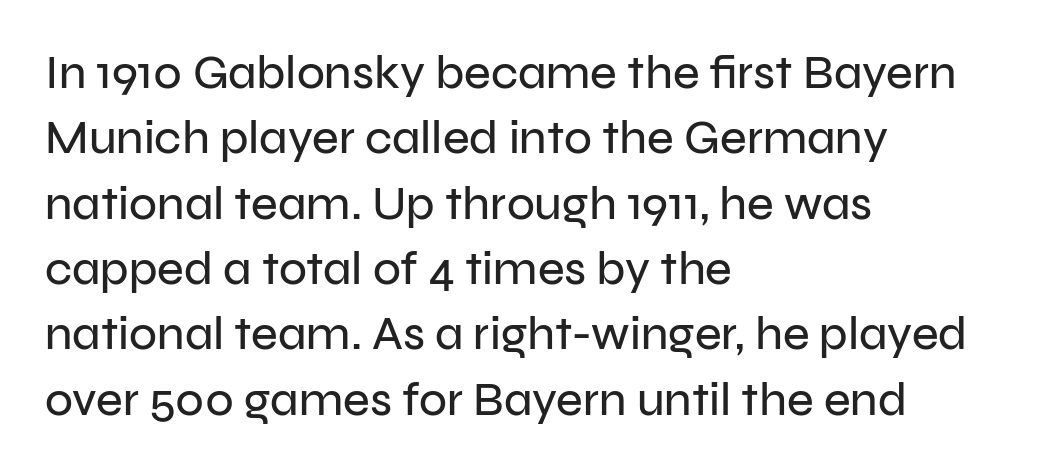
The space beneath each line is pristine and unruled. A typesetter would call this proportional, since set widths differ per character. Italic: no, the glyphs are upright roman. Stroke terminals: plain, sans-serif. The rag falls on the right side of this text block. The block of text has a typical density, with ordinary space between rows.
